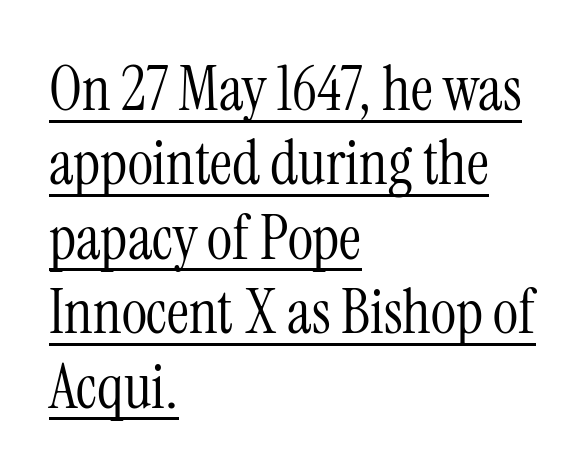
Q: Is the text bold? A: No.
Q: Is the text italic (slanted)? A: No, it is upright.
Q: Is the typeface a serif or a sans-serif typeface? A: Serif.
Q: Is the text underlined? A: Yes.
Q: How is the paragraph aligned? A: Left-aligned.
Q: Is the spacing between letters normal or unusually wide? A: Normal.
Q: Width (condensed, normal, or wide)? A: Condensed.
Q: Stroke contrast? A: Medium.
Q: x-height? A: Medium.
Q: Monospaced? A: No.
